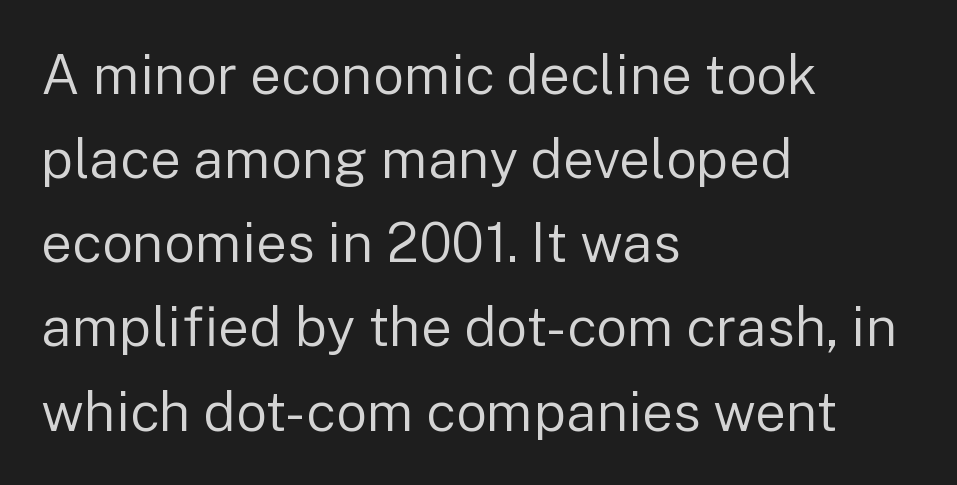
{"serif": "no", "italic": "no", "bold": "no", "weight": "regular", "width": "normal", "stroke_contrast": "low", "x_height": "medium", "monospaced": "no", "underline": "no", "align": "left", "line_spacing": "normal", "line_spacing_ratio": 1.53, "letter_spacing": "normal", "letter_spacing_em": 0.0, "glyph_px": 55}
